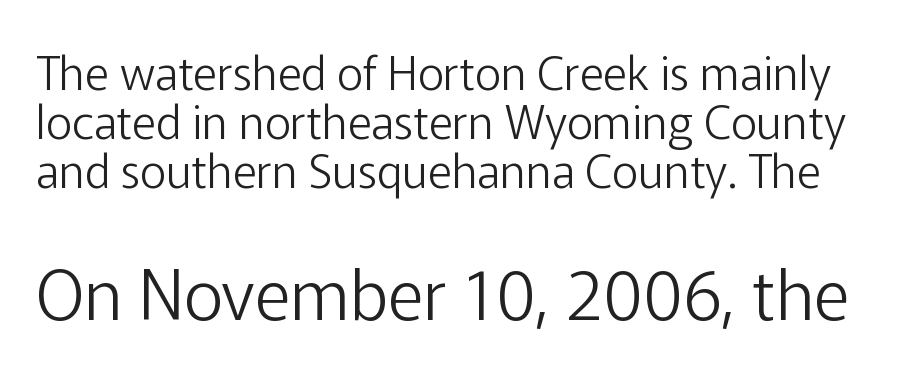
Inter-character spacing is left at the font's built-in metrics. Underlining? Definitely not there. Baseline-to-baseline distance is barely more than the letter height. Caption: upper text group reduced, lower text group enlarged. Type style note: lacks serifs. Vertical strokes here are truly vertical.
